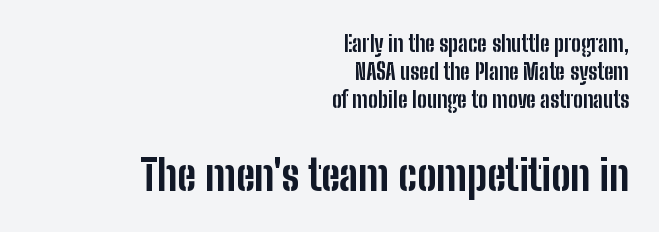
Q: Is the text bold? A: Yes.
Q: Is the text italic (slanted)? A: No, it is upright.
Q: Is the typeface a serif or a sans-serif typeface? A: Sans-serif.
Q: Is the text underlined? A: No.
Q: How is the paragraph aligned? A: Right-aligned.
Q: Is the spacing between letters normal or unusually wide? A: Normal.
Q: Is the spacing between lines tight, normal or loose? A: Normal.
Q: Which block of text is set in a larger size, the first (top) or the second (bottom)? A: The second (bottom) one.
Q: Width (condensed, normal, or wide)? A: Condensed.
Q: Stroke contrast? A: Low.
Q: x-height? A: Medium.
Q: Monospaced? A: No.
